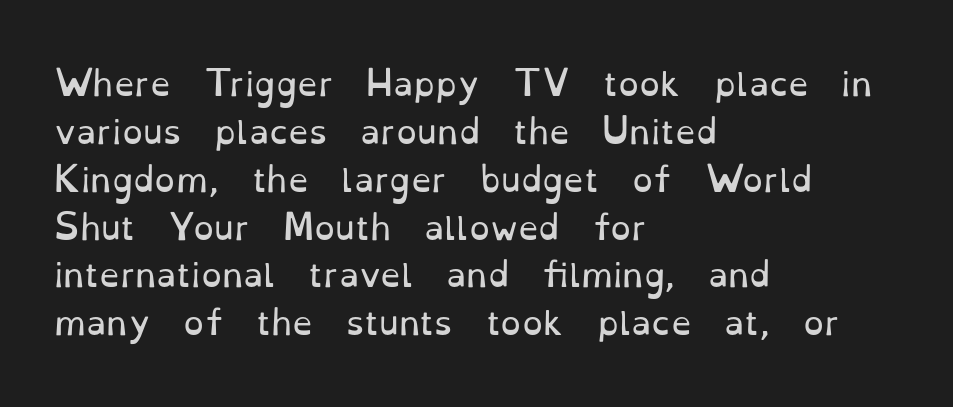
The image shows 33 px regular-weight type, upright; set left-aligned, normal line spacing (1.45x), normal letter spacing, not underlined; low stroke contrast and a small x-height.
